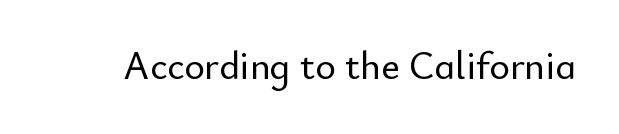
Q: Is the text italic (slanted)? A: No, it is upright.
Q: Is the typeface a serif or a sans-serif typeface? A: Sans-serif.
Q: Is the text underlined? A: No.
Q: Is the spacing between letters normal or unusually wide? A: Normal.
Q: Width (condensed, normal, or wide)? A: Normal.
Q: Stroke contrast? A: Low.
Q: x-height? A: Small.
Q: Monospaced? A: No.
